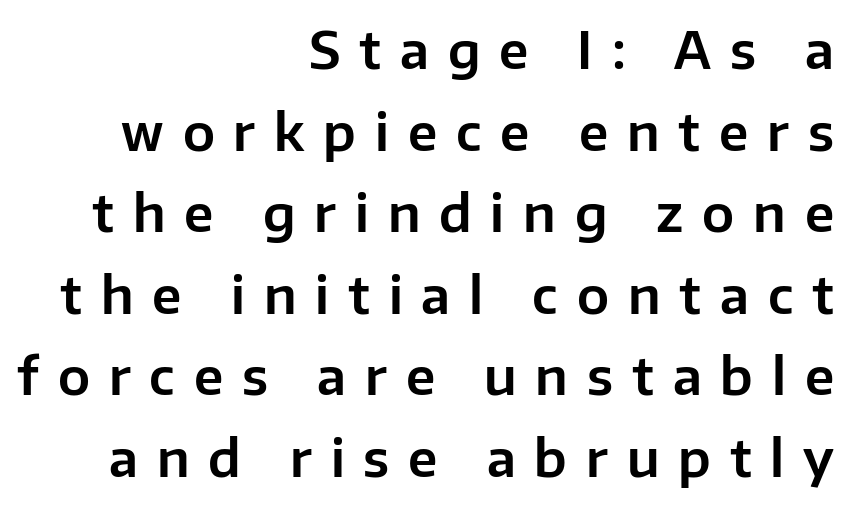
{"serif": "no", "italic": "no", "width": "normal", "stroke_contrast": "low", "x_height": "medium", "monospaced": "no", "underline": "no", "align": "right", "line_spacing": "normal", "line_spacing_ratio": 1.6, "letter_spacing": "wide", "letter_spacing_em": 0.37, "glyph_px": 51}
